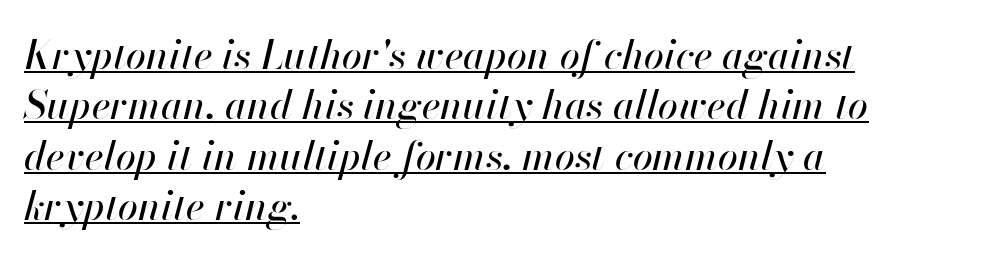
{"italic": "yes", "lean": "right", "slant_degrees": 13, "width": "normal", "stroke_contrast": "high", "x_height": "small", "monospaced": "no", "underline": "yes", "align": "left", "line_spacing": "normal", "line_spacing_ratio": 1.26, "letter_spacing": "normal", "letter_spacing_em": 0.0, "glyph_px": 40}
